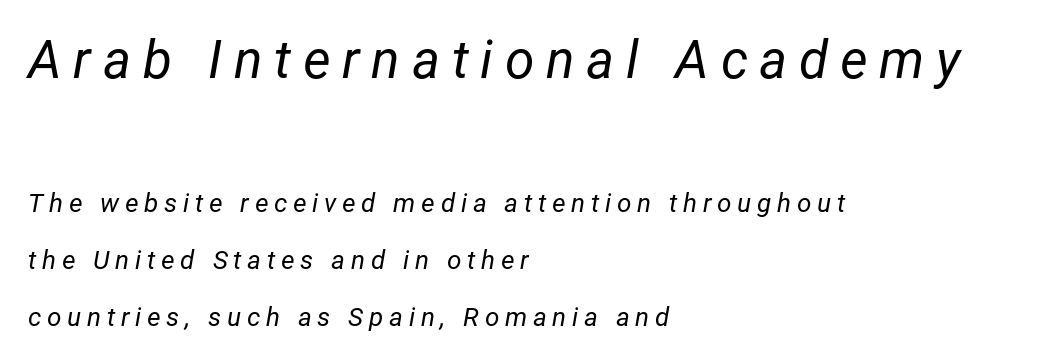
Observe the wide spacing: letters keep a clear distance from each other. The passage shown is typed in a proportional face where columns would drift. Two sizes are in play, and the larger belongs to the first block. Rows of type keep a wide berth in the vertical direction.
